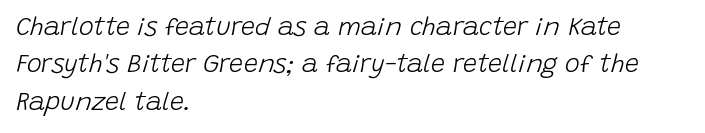
The letters sit at their default tracking, neither squeezed nor spread. The zone under the glyphs is completely vacant. Yep, that's italic — everything's leaning. Normally led — the rows are evenly, conventionally spaced. Bold? No — there's no thickening of the strokes.
